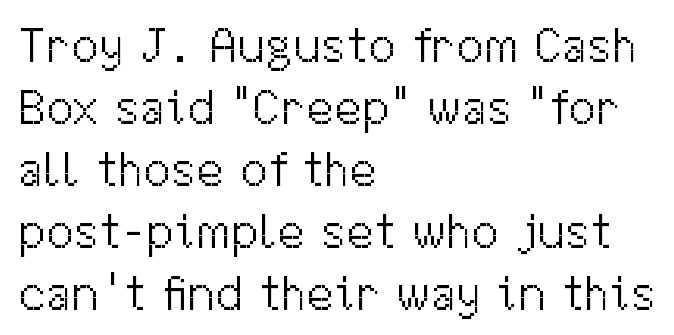
{"serif": "no", "italic": "no", "bold": "no", "weight": "light", "width": "normal", "stroke_contrast": "medium", "x_height": "medium", "monospaced": "no", "underline": "no", "align": "left", "line_spacing_ratio": 1.24, "letter_spacing": "normal", "letter_spacing_em": 0.0, "glyph_px": 50}
